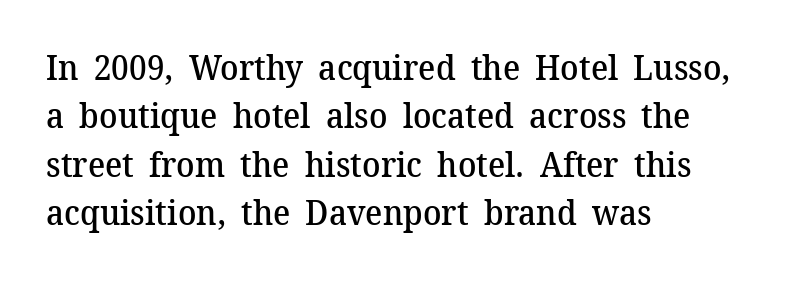
Glyph-to-glyph distance matches everyday printed text. The type family on display is of the serif kind. It's the straight-up-and-down kind of type. Underlining? Definitely not there.
